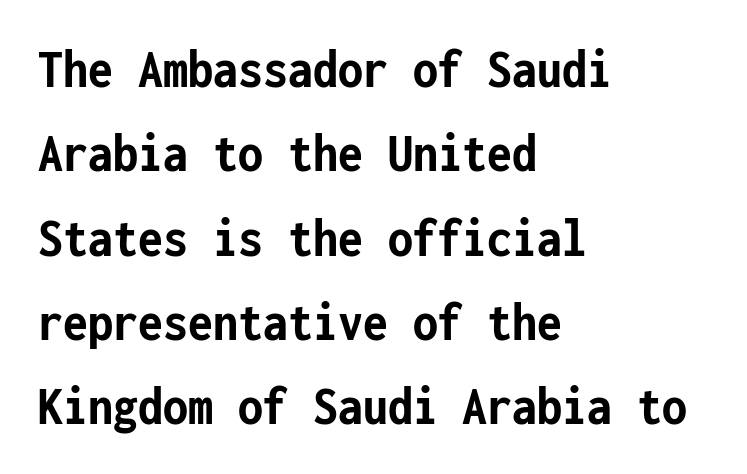
Q: Is the text bold? A: Yes.
Q: Is the text italic (slanted)? A: No, it is upright.
Q: Is the typeface a serif or a sans-serif typeface? A: Sans-serif.
Q: Is the text underlined? A: No.
Q: How is the paragraph aligned? A: Left-aligned.
Q: Is the spacing between letters normal or unusually wide? A: Normal.
Q: Is the spacing between lines tight, normal or loose? A: Normal.
Q: Width (condensed, normal, or wide)? A: Condensed.
Q: Stroke contrast? A: Low.
Q: x-height? A: Medium.
Q: Monospaced? A: Yes.
